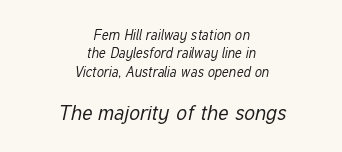
The lettering tilts uniformly, giving the passage an italic look. Standard letterfit; no display-style spreading of the glyphs. Regarding leading, the lines here are spaced in the standard way. Weight class: somewhere from thin through regular. The designer gave the closing block more size than the opening block.
